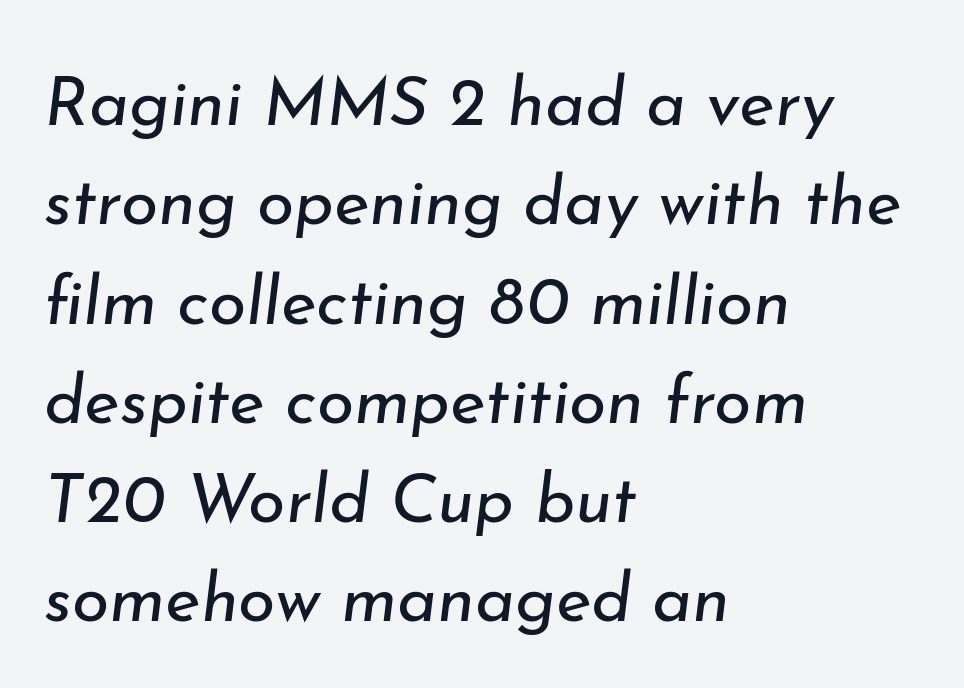
Q: Is the text bold? A: No.
Q: Is the text italic (slanted)? A: Yes, it leans right by about 7 degrees.
Q: Is the text underlined? A: No.
Q: How is the paragraph aligned? A: Left-aligned.
Q: Is the spacing between letters normal or unusually wide? A: Normal.
Q: Is the spacing between lines tight, normal or loose? A: Normal.
Q: Width (condensed, normal, or wide)? A: Normal.
Q: Stroke contrast? A: Low.
Q: x-height? A: Small.
Q: Monospaced? A: No.
